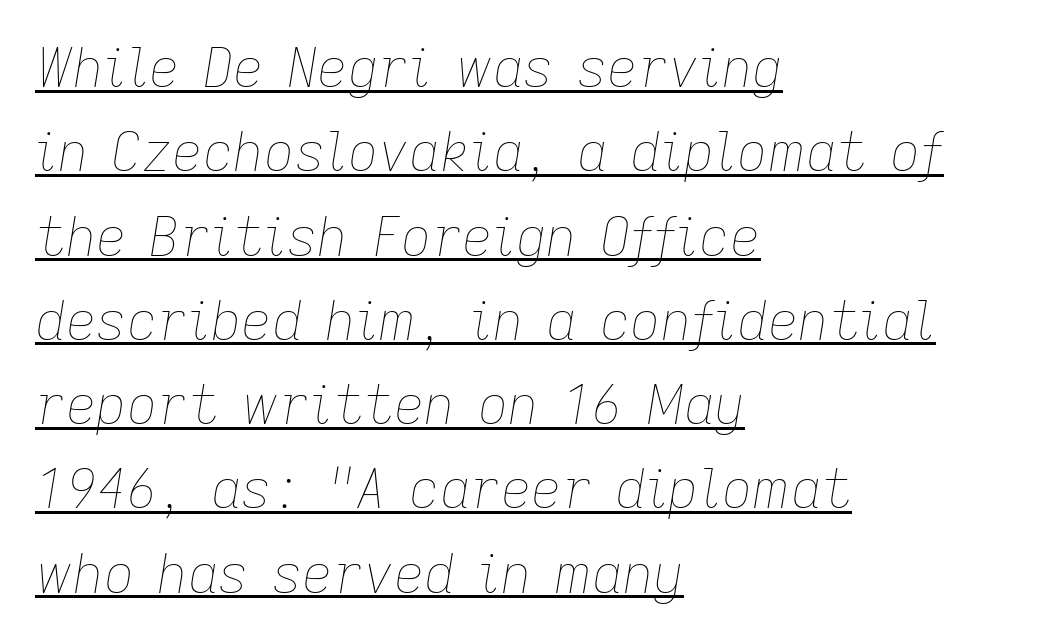
Q: Is the text bold? A: No.
Q: Is the text italic (slanted)? A: Yes, it leans right by about 9 degrees.
Q: Is the text underlined? A: Yes.
Q: How is the paragraph aligned? A: Left-aligned.
Q: Is the spacing between letters normal or unusually wide? A: Normal.
Q: Is the spacing between lines tight, normal or loose? A: Normal.
Q: Width (condensed, normal, or wide)? A: Normal.
Q: Stroke contrast? A: Low.
Q: x-height? A: Medium.
Q: Monospaced? A: No.
